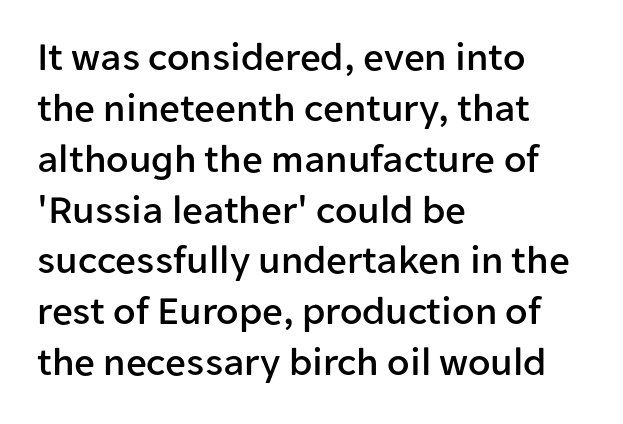
{"serif": "no", "italic": "no", "width": "normal", "stroke_contrast": "low", "x_height": "medium", "monospaced": "no", "underline": "no", "align": "left", "line_spacing_ratio": 1.24, "letter_spacing": "normal", "letter_spacing_em": 0.0, "glyph_px": 41}
